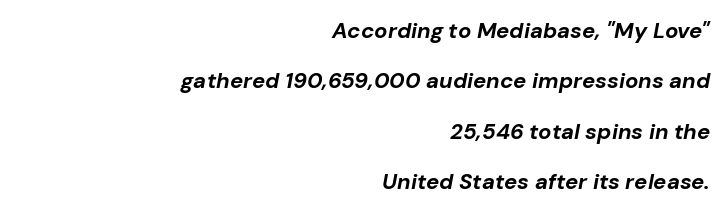
The image shows 22 px bold type, italic (leaning right); set right-aligned, loose line spacing (2.29x), normal letter spacing, not underlined.
